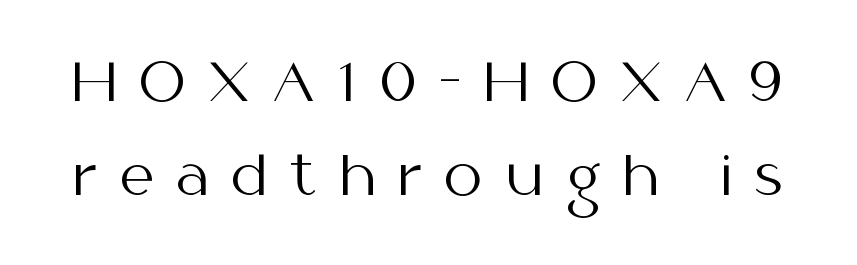
{"serif": "no", "italic": "no", "bold": "no", "weight": "regular", "width": "normal", "stroke_contrast": "medium", "x_height": "medium", "monospaced": "no", "underline": "no", "line_spacing_ratio": 1.74, "letter_spacing": "wide", "letter_spacing_em": 0.42, "glyph_px": 54}
